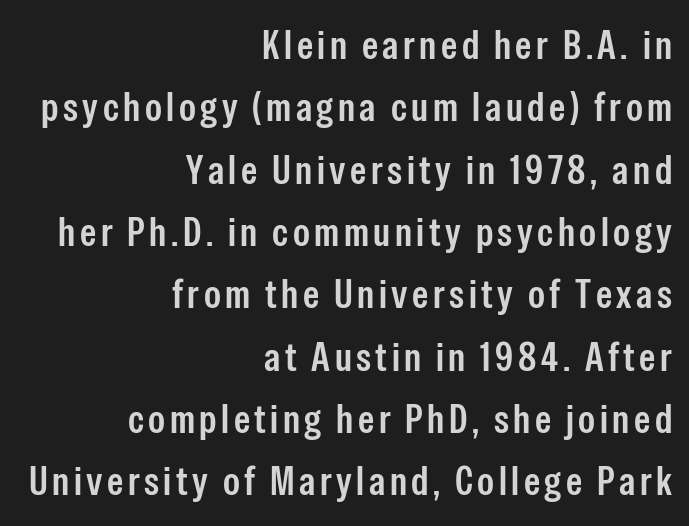
As a designer I'd log this as weight 600, semibold. This sample uses an upright cut, with every glyph sitting square on the baseline. This sample has the flowing, uneven cadence of proportional lettering. You can tell from the bare stems that sans-serif type was used. This block has exactly the height ordinary leading produces.
